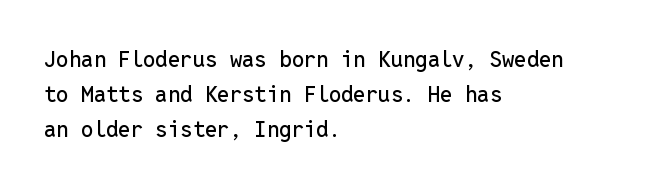
The letters stand straight up with perfectly vertical stems. The strip under each line holds only bare page. Each new line begins a customary step beneath the previous one. Inter-character spacing is left at the font's built-in metrics. The paragraph shown leans on its left margin.
